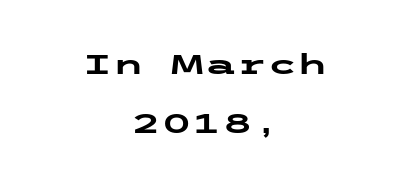
In terms of letterform style, serifs are entirely absent. Airy leading. Descender tails drop into unmarked territory. Centered paragraph, ragged on both sides.
